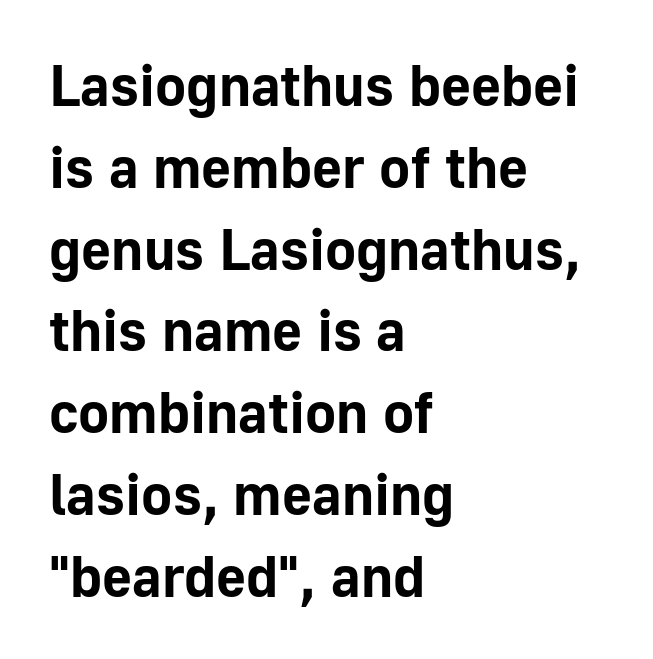
{"serif": "no", "italic": "no", "bold": "yes", "weight": "bold", "width": "normal", "stroke_contrast": "low", "x_height": "medium", "monospaced": "no", "underline": "no", "align": "left", "line_spacing": "normal", "line_spacing_ratio": 1.41, "letter_spacing": "normal", "letter_spacing_em": 0.0, "glyph_px": 58}
